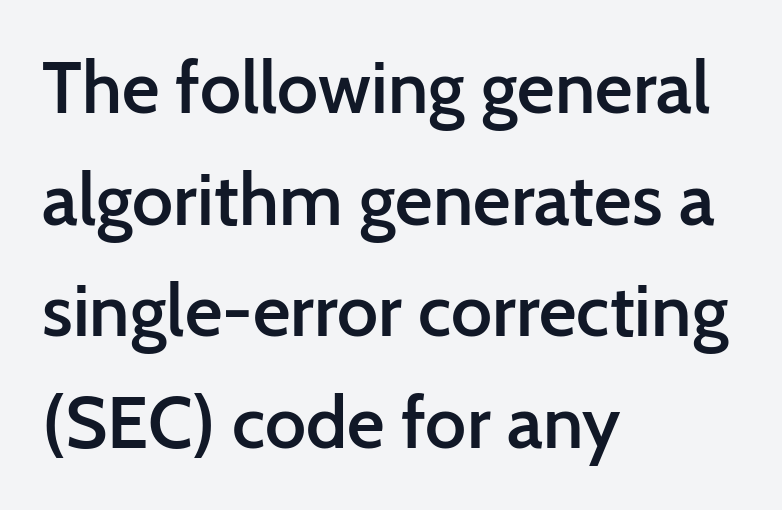
{"serif": "no", "italic": "no", "bold": "semi", "weight": "semibold", "width": "normal", "stroke_contrast": "low", "x_height": "medium", "monospaced": "no", "underline": "no", "align": "left", "line_spacing": "normal", "line_spacing_ratio": 1.53, "letter_spacing": "normal", "letter_spacing_em": 0.0, "glyph_px": 73}
